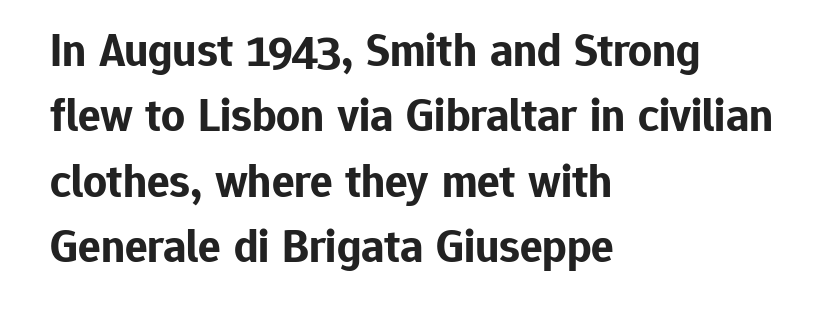
Each glyph is drawn with heavy, bold strokes. Normally led — the rows are evenly, conventionally spaced. Short and long lines alike share a common starting point at left. The foot of each line stays bare and open. These lines are composed in type without serifs. This sample uses an upright cut, with every glyph sitting square on the baseline.
